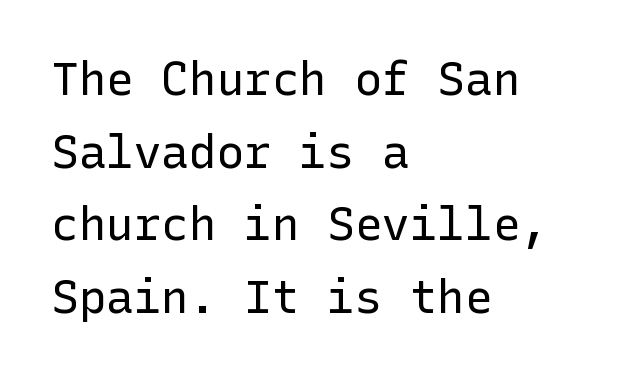
The image shows 46 px regular-weight sans-serif type, upright; set left-aligned, normal line spacing (1.58x), normal letter spacing, not underlined; low stroke contrast and a medium x-height.
